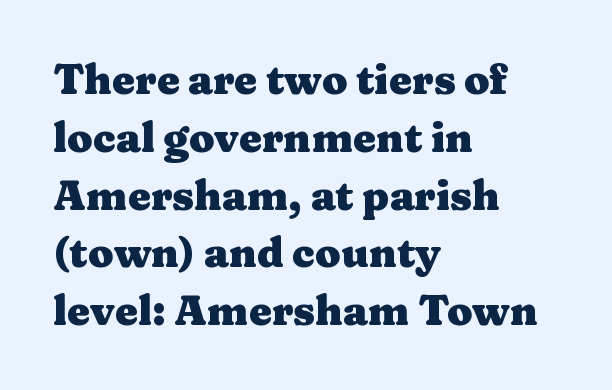
{"serif": "yes", "italic": "no", "bold": "yes", "weight": "heavy", "width": "wide", "stroke_contrast": "medium", "x_height": "medium", "monospaced": "no", "underline": "no", "align": "left", "line_spacing": "normal", "line_spacing_ratio": 1.41, "letter_spacing": "normal", "letter_spacing_em": 0.0, "glyph_px": 41}
